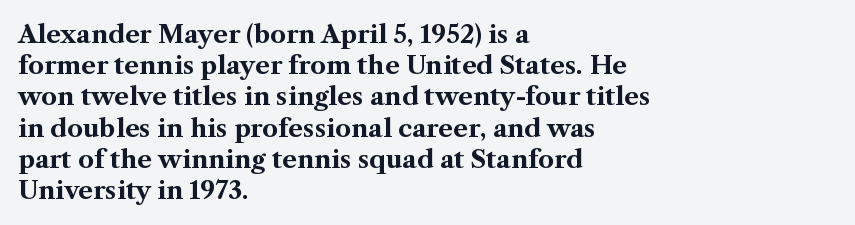
{"italic": "no", "bold": "yes", "underline": "no", "align": "left", "line_spacing": "normal", "line_spacing_ratio": 1.25, "letter_spacing": "normal", "letter_spacing_em": 0.0, "glyph_px": 25}
